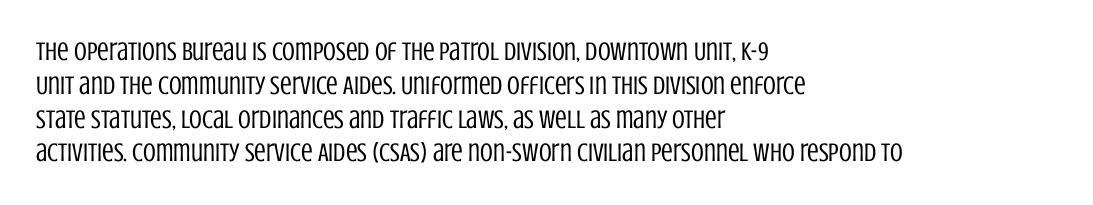
{"italic": "no", "bold": "no", "underline": "no", "align": "left", "line_spacing": "normal", "line_spacing_ratio": 1.3, "letter_spacing": "normal", "letter_spacing_em": 0.0, "glyph_px": 26}
